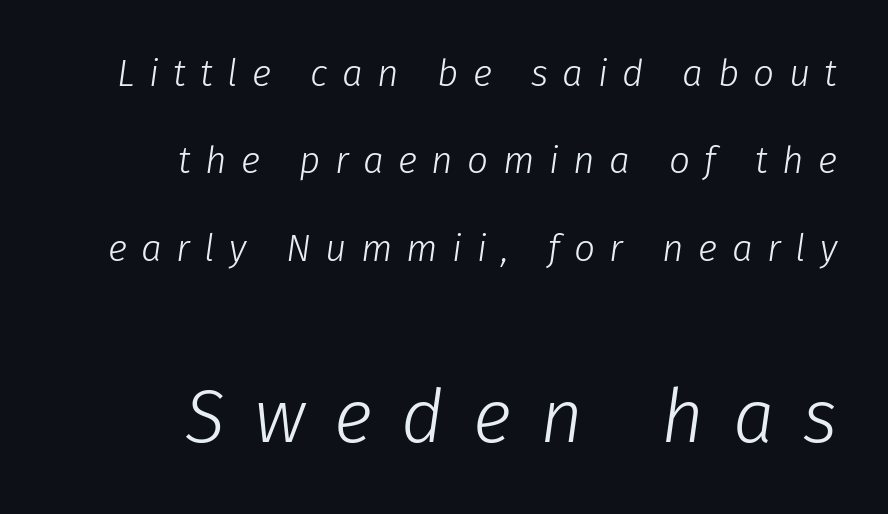
Q: Is the text bold? A: No.
Q: Is the text italic (slanted)? A: Yes, it leans right by about 8 degrees.
Q: Is the text underlined? A: No.
Q: How is the paragraph aligned? A: Right-aligned.
Q: Is the spacing between letters normal or unusually wide? A: Unusually wide.
Q: Is the spacing between lines tight, normal or loose? A: Loose.
Q: Which block of text is set in a larger size, the first (top) or the second (bottom)? A: The second (bottom) one.
Q: Width (condensed, normal, or wide)? A: Normal.
Q: Stroke contrast? A: Low.
Q: x-height? A: Medium.
Q: Monospaced? A: No.
